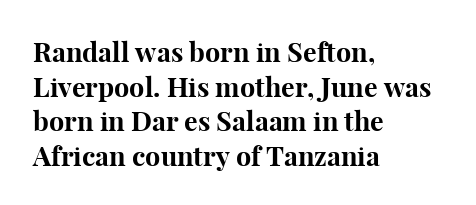
Compared with typical body copy, the letter spacing here is the same. The setting favours the left margin, as ordinary paragraphs usually do. Heft: maximum for text — a bold. Beneath every word, the page is bare. Successive baselines arrive at the customary interval. These lines were composed using upright roman letters.
